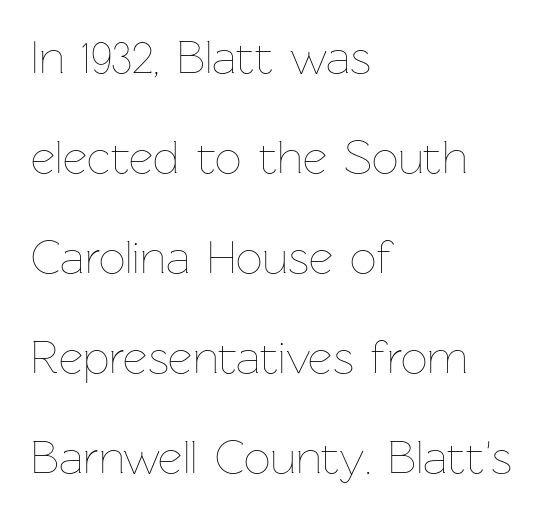
You could not count columns in this text — the font is proportionally spaced. Weight class: somewhere from thin through regular. Caption: standard tracking, unaltered. Does the copy run flush right? No — it runs flush left. If you drew a line through each stem, it would be perfectly vertical. The line-height multiplier appears high, well above default.
